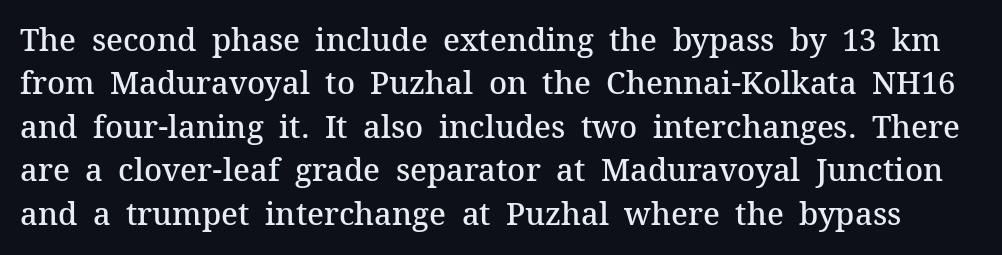
Q: Is the text bold? A: Semi-bold.
Q: Is the text italic (slanted)? A: No, it is upright.
Q: Is the typeface a serif or a sans-serif typeface? A: Serif.
Q: Is the text underlined? A: No.
Q: Is the spacing between letters normal or unusually wide? A: Normal.
Q: Is the spacing between lines tight, normal or loose? A: Normal.
Q: Width (condensed, normal, or wide)? A: Normal.
Q: Stroke contrast? A: Medium.
Q: x-height? A: Medium.
Q: Monospaced? A: No.
